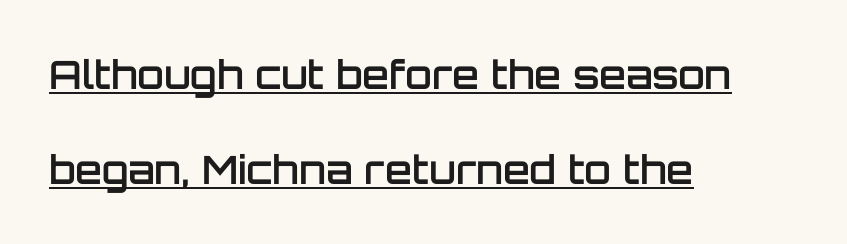
{"serif": "no", "italic": "no", "bold": "semi", "weight": "semibold", "width": "normal", "stroke_contrast": "low", "x_height": "large", "monospaced": "no", "underline": "yes", "align": "left", "line_spacing": "loose", "line_spacing_ratio": 2.44, "letter_spacing": "normal", "letter_spacing_em": 0.0, "glyph_px": 39}
